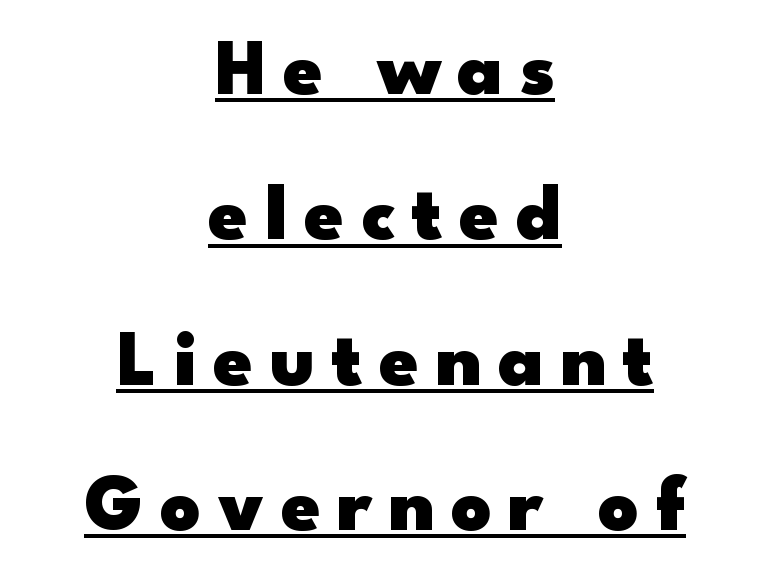
{"serif": "no", "italic": "no", "bold": "yes", "weight": "heavy", "width": "wide", "stroke_contrast": "low", "x_height": "small", "monospaced": "no", "underline": "yes", "align": "center", "line_spacing_ratio": 1.84, "letter_spacing": "wide", "letter_spacing_em": 0.21, "glyph_px": 79}
